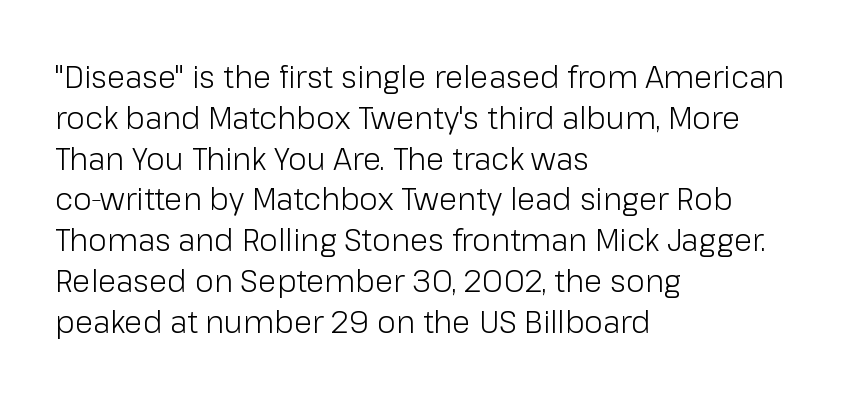
The baseline area is clear. Quick note: interline space is typical. This is roman type, the default non-slanted kind. The lines in this sample share a left origin and differ only in where they stop. Each letter keeps its own natural width here, so spacing adapts to shape.
